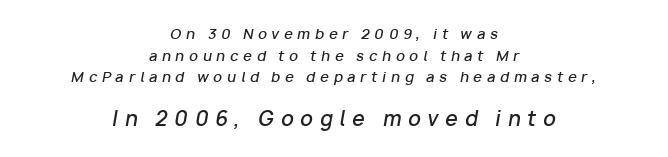
The image shows 20 px text type, italic (leaning right); set centered, normal line spacing (1.55x), unusually wide letter spacing (+0.34 em), not underlined; the second (bottom) block is 1.43x larger.
